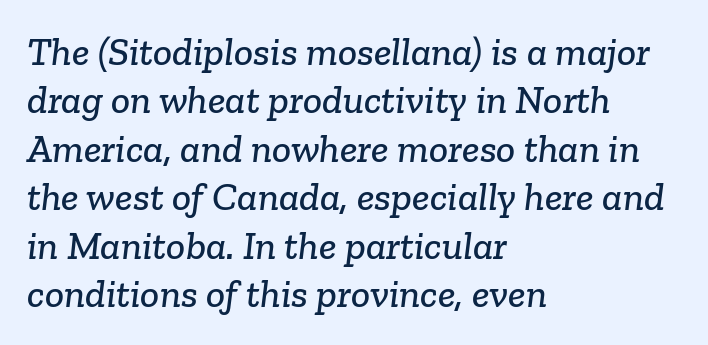
The image shows 40 px serif type; set left-aligned, line spacing 1.21x, normal letter spacing, not underlined; low stroke contrast and a medium x-height.
